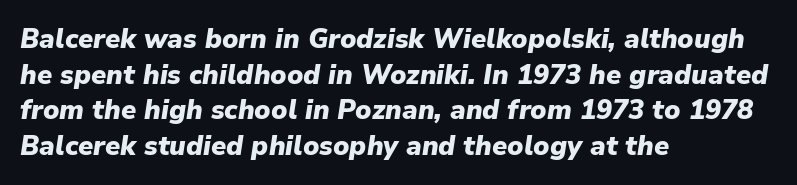
The image shows 27 px bold type, italic (leaning right); set left-aligned, normal line spacing (1.32x), normal letter spacing, not underlined.
